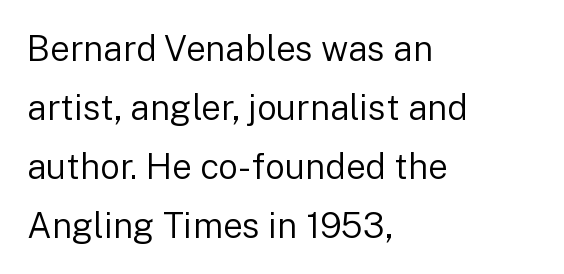
Check under the words: just untouched page. A student would call this left alignment; a typographer would say flush left, rag right. Weight: in the light-to-regular range. This rendering leaves character spacing at its baseline value.
